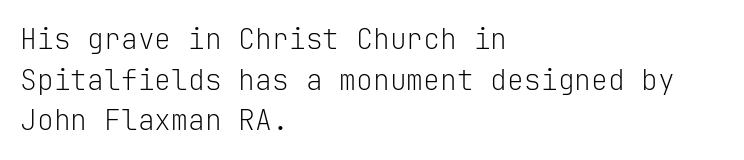
Unbolded letterforms with no extra heft. Casual observation: everything's shoved over to the left. Characters remain perfectly vertical along every line. Note the uniform advance width — an 'i' takes as much space as an 'm'. Compared with typical paragraphs, the rows here are spaced about the same.
